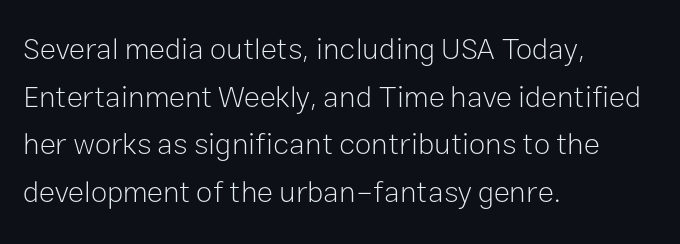
The image shows 30 px light sans-serif type, upright; set left-aligned, normal line spacing (1.59x), normal letter spacing, not underlined; low stroke contrast and a medium x-height.
